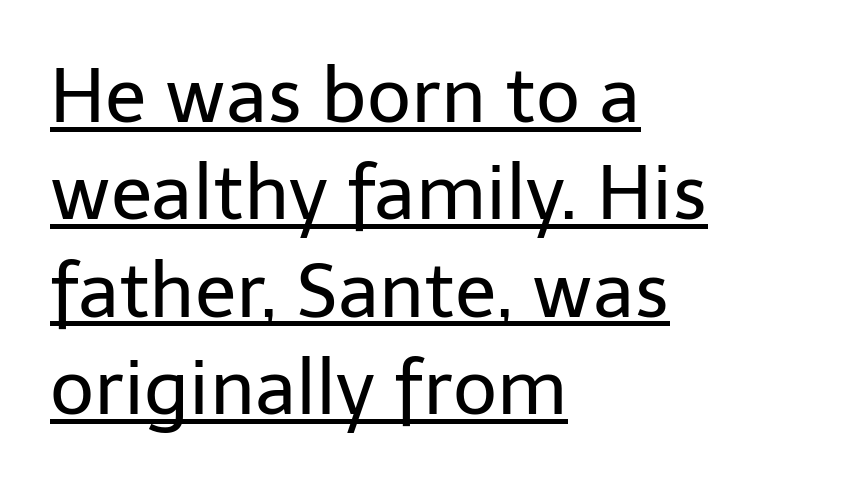
Q: Is the text bold? A: No.
Q: Is the text italic (slanted)? A: No, it is upright.
Q: Is the typeface a serif or a sans-serif typeface? A: Sans-serif.
Q: Is the text underlined? A: Yes.
Q: How is the paragraph aligned? A: Left-aligned.
Q: Is the spacing between letters normal or unusually wide? A: Normal.
Q: Is the spacing between lines tight, normal or loose? A: Normal.
Q: Width (condensed, normal, or wide)? A: Normal.
Q: Stroke contrast? A: Low.
Q: x-height? A: Medium.
Q: Monospaced? A: No.
